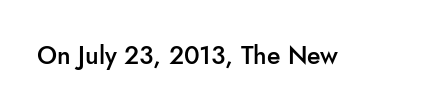
Q: Is the text bold? A: Semi-bold.
Q: Is the text italic (slanted)? A: No, it is upright.
Q: Is the text underlined? A: No.
Q: Is the spacing between letters normal or unusually wide? A: Normal.
